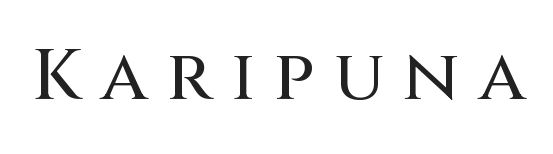
Q: Is the text italic (slanted)? A: No, it is upright.
Q: Is the typeface a serif or a sans-serif typeface? A: Sans-serif.
Q: Is the text underlined? A: No.
Q: Is the spacing between letters normal or unusually wide? A: Unusually wide.
Q: Width (condensed, normal, or wide)? A: Normal.
Q: Stroke contrast? A: Medium.
Q: x-height? A: Large.
Q: Monospaced? A: No.
